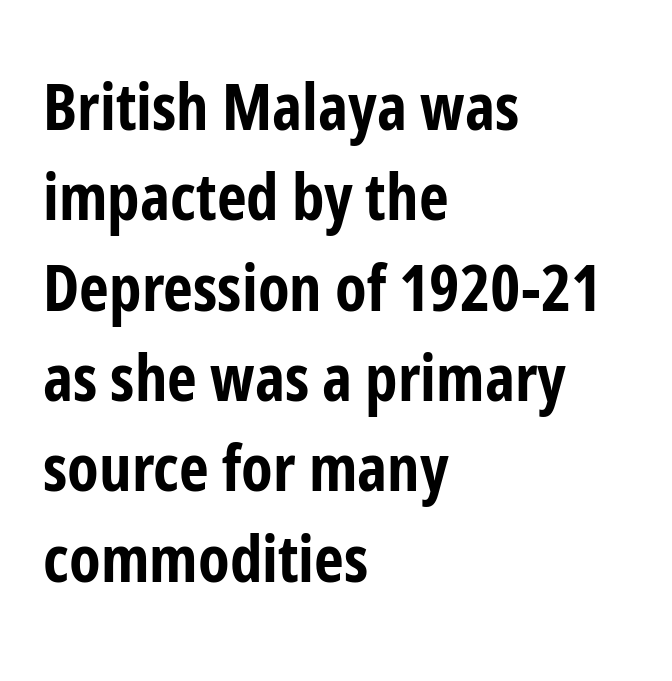
Italic: no, the glyphs are upright roman. The rendering anchors every line to the left-hand side. No feet cap the strokes, marking this as sans-serif type. One glance says typical: line gaps are just what's usual. You'd pick this weight for a headline — it's a proper bold. The tracking reads as untouched default to a designer's eye.
